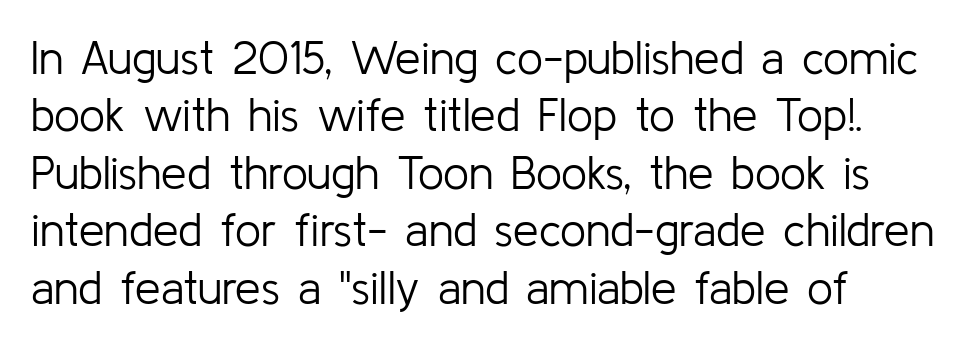
Note: no serifs on the glyphs. The passage shown has conventional tracking throughout. This is roman type, the default non-slanted kind. Normally led — the rows are evenly, conventionally spaced. The specimen omits any rule beneath the text block's lines.
